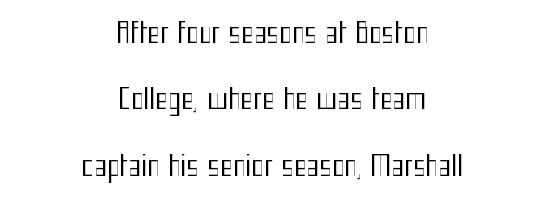
Stem width sits at or under what a default text font uses. The area under the type is left untouched. Short note: letters normally spaced. The typesetter chose a symmetrical, centered arrangement here. Does the lettering tilt? It doesn't — this is upright.
